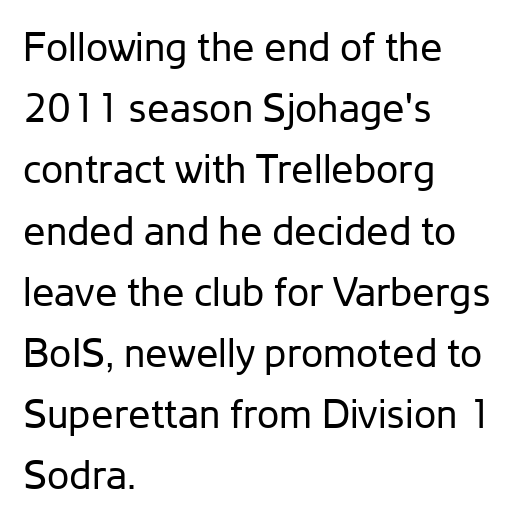
Q: Is the text bold? A: No.
Q: Is the text italic (slanted)? A: No, it is upright.
Q: Is the typeface a serif or a sans-serif typeface? A: Sans-serif.
Q: Is the text underlined? A: No.
Q: How is the paragraph aligned? A: Left-aligned.
Q: Is the spacing between letters normal or unusually wide? A: Normal.
Q: Is the spacing between lines tight, normal or loose? A: Normal.
Q: Width (condensed, normal, or wide)? A: Normal.
Q: Stroke contrast? A: Low.
Q: x-height? A: Medium.
Q: Monospaced? A: No.
